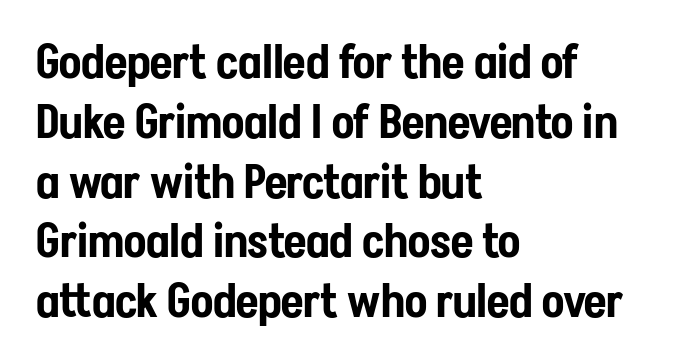
{"serif": "no", "italic": "no", "width": "condensed", "stroke_contrast": "low", "x_height": "medium", "monospaced": "no", "underline": "no", "align": "left", "line_spacing": "normal", "line_spacing_ratio": 1.3, "letter_spacing": "normal", "letter_spacing_em": 0.0, "glyph_px": 46}
